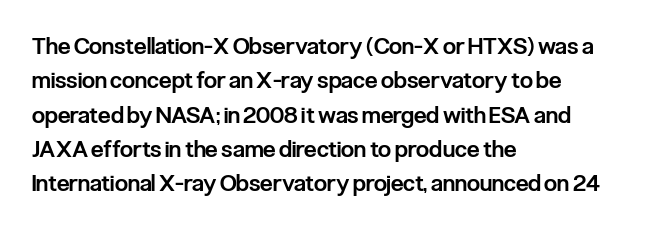
{"italic": "no", "bold": "semi", "underline": "no", "align": "left", "line_spacing": "normal", "line_spacing_ratio": 1.49, "letter_spacing": "normal", "letter_spacing_em": 0.0, "glyph_px": 23}
